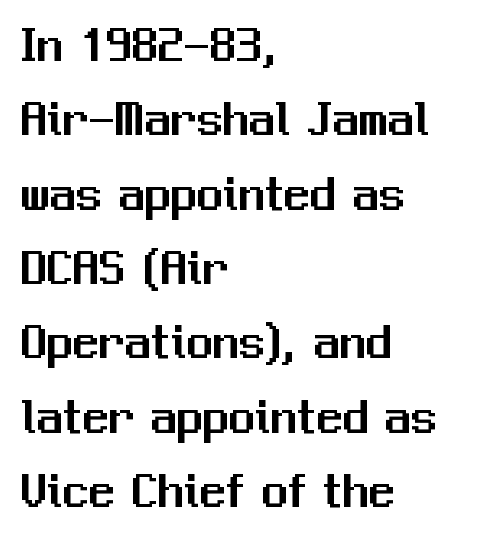
The image shows 52 px sans-serif type, upright; set left-aligned, normal line spacing (1.43x), normal letter spacing, not underlined; medium stroke contrast and a medium x-height.
